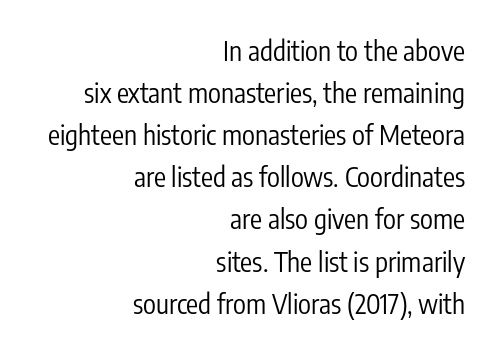
{"italic": "no", "bold": "no", "underline": "no", "align": "right", "line_spacing": "normal", "line_spacing_ratio": 1.56, "letter_spacing": "normal", "letter_spacing_em": 0.0, "glyph_px": 27}
